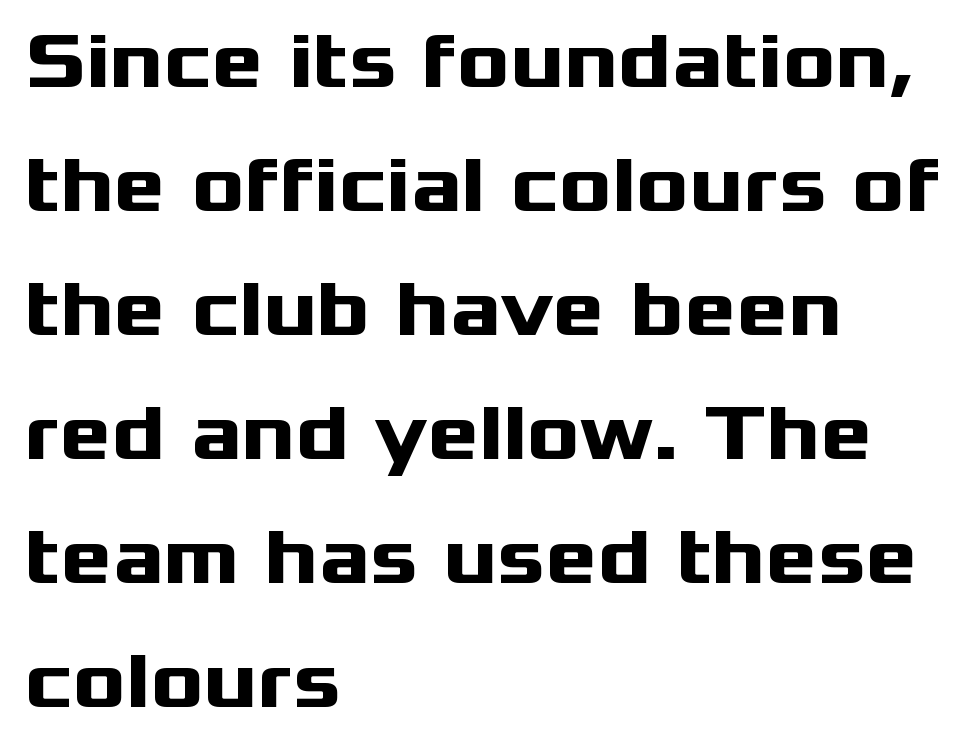
The image shows 79 px heavy, wide sans-serif type, upright; set left-aligned, normal line spacing (1.57x), normal letter spacing, not underlined; medium stroke contrast and a medium x-height.
